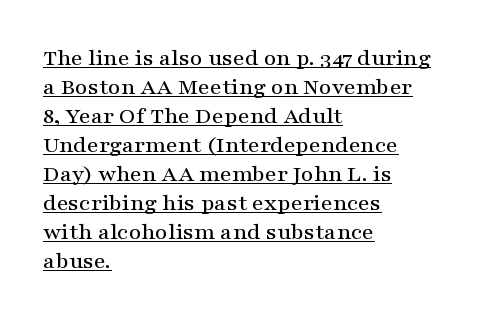
No extra tracking has been applied to these lines. Short and long lines alike share a common starting point at left. The specimen includes a rule beneath the text block's lines. Designer's note — italics off, roman on.
